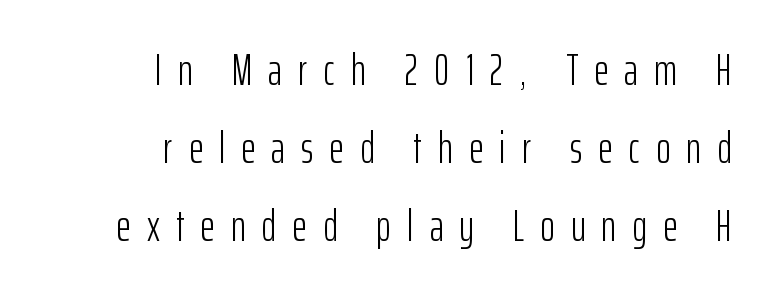
Q: Is the text bold? A: No.
Q: Is the text italic (slanted)? A: No, it is upright.
Q: Is the typeface a serif or a sans-serif typeface? A: Sans-serif.
Q: Is the text underlined? A: No.
Q: How is the paragraph aligned? A: Right-aligned.
Q: Is the spacing between letters normal or unusually wide? A: Unusually wide.
Q: Width (condensed, normal, or wide)? A: Condensed.
Q: Stroke contrast? A: Low.
Q: x-height? A: Medium.
Q: Monospaced? A: No.
